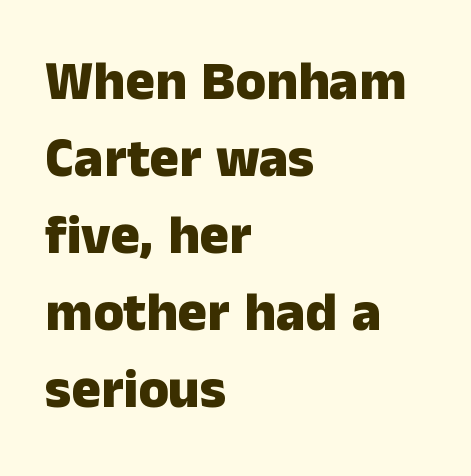
{"serif": "no", "italic": "no", "bold": "yes", "weight": "heavy", "width": "normal", "stroke_contrast": "low", "x_height": "medium", "monospaced": "no", "underline": "no", "align": "left", "line_spacing": "normal", "line_spacing_ratio": 1.4, "letter_spacing": "normal", "letter_spacing_em": 0.0, "glyph_px": 55}
